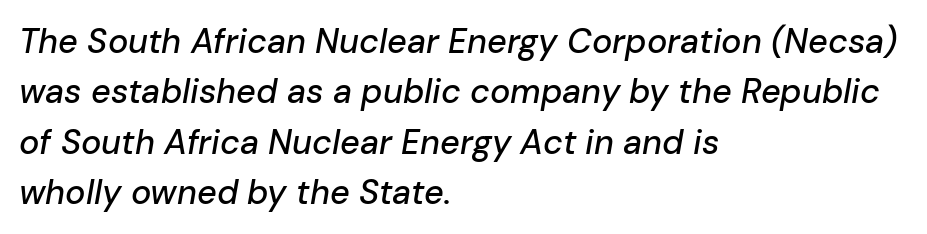
{"italic": "yes", "lean": "right", "slant_degrees": 10, "width": "normal", "stroke_contrast": "low", "x_height": "medium", "monospaced": "no", "underline": "no", "align": "left", "line_spacing": "normal", "line_spacing_ratio": 1.48, "letter_spacing": "normal", "letter_spacing_em": 0.0, "glyph_px": 34}
